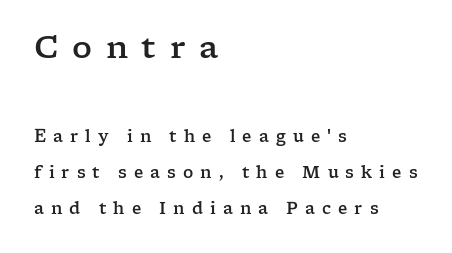
Q: Is the text italic (slanted)? A: No, it is upright.
Q: Is the typeface a serif or a sans-serif typeface? A: Serif.
Q: Is the text underlined? A: No.
Q: How is the paragraph aligned? A: Left-aligned.
Q: Is the spacing between letters normal or unusually wide? A: Unusually wide.
Q: Is the spacing between lines tight, normal or loose? A: Loose.
Q: Which block of text is set in a larger size, the first (top) or the second (bottom)? A: The first (top) one.
Q: Width (condensed, normal, or wide)? A: Wide.
Q: Stroke contrast? A: Low.
Q: x-height? A: Medium.
Q: Monospaced? A: No.
